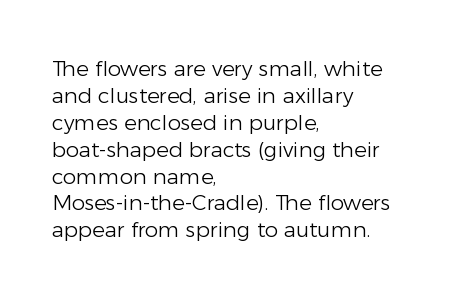
These lines keep a tight, regular rhythm from letter to letter. The rows are spaced the way most documents space them. Nothing heavy about these letters — not bold at all. A roman cut, with each character standing at attention. Check under the words: just untouched page. All the whitespace from short lines collects on the right.
